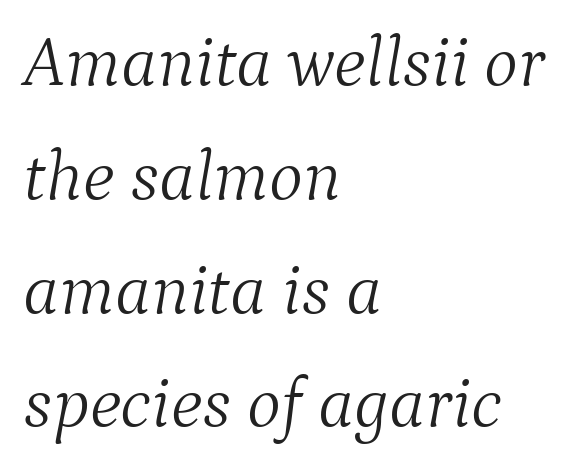
The image shows 72 px light serif type, italic (leaning right); set left-aligned, normal line spacing (1.58x), normal letter spacing, not underlined; medium stroke contrast and a medium x-height.
